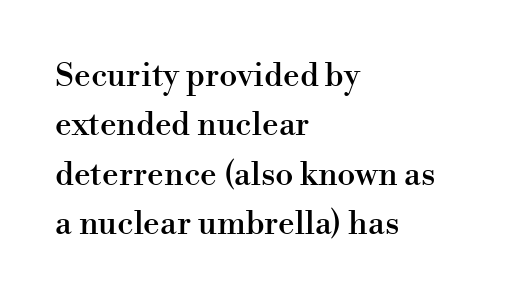
Q: Is the text italic (slanted)? A: No, it is upright.
Q: Is the typeface a serif or a sans-serif typeface? A: Serif.
Q: Is the text underlined? A: No.
Q: How is the paragraph aligned? A: Left-aligned.
Q: Is the spacing between letters normal or unusually wide? A: Normal.
Q: Is the spacing between lines tight, normal or loose? A: Normal.
Q: Width (condensed, normal, or wide)? A: Normal.
Q: Stroke contrast? A: High.
Q: x-height? A: Small.
Q: Monospaced? A: No.
